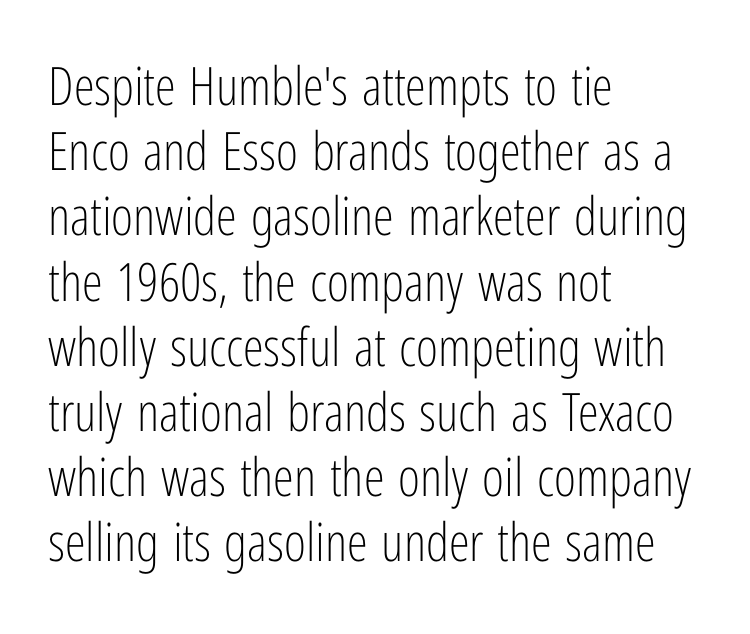
{"serif": "no", "italic": "no", "bold": "no", "weight": "light", "width": "condensed", "stroke_contrast": "low", "x_height": "medium", "monospaced": "no", "underline": "no", "align": "left", "line_spacing_ratio": 1.23, "letter_spacing": "normal", "letter_spacing_em": 0.0, "glyph_px": 53}
